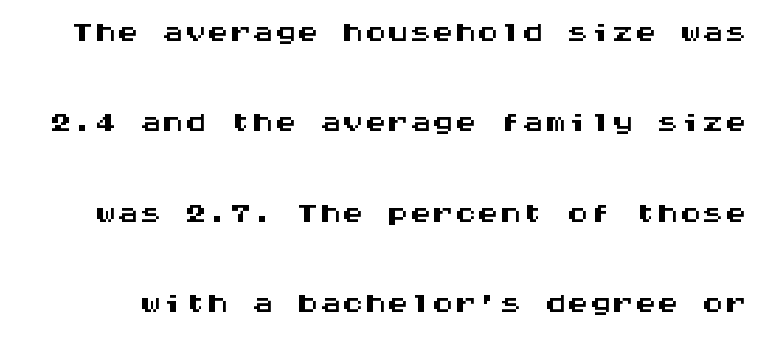
What kind of face is this? One without serifs — a sans. Notice how the stems are strictly vertical — no italics here. Each row of text sits above clean, open space. What's the leading like? Stretched, with rows far apart. In terms of letterspacing, this is plain default setting. Think of a typewriter: that constant character pitch is what you see here.
